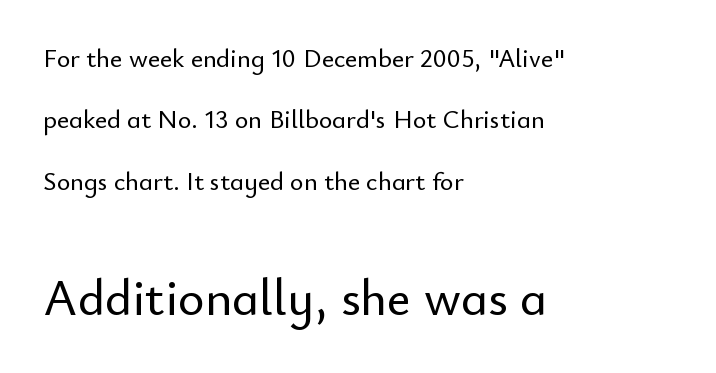
Q: Is the text italic (slanted)? A: No, it is upright.
Q: Is the typeface a serif or a sans-serif typeface? A: Sans-serif.
Q: Is the text underlined? A: No.
Q: How is the paragraph aligned? A: Left-aligned.
Q: Is the spacing between letters normal or unusually wide? A: Normal.
Q: Is the spacing between lines tight, normal or loose? A: Loose.
Q: Which block of text is set in a larger size, the first (top) or the second (bottom)? A: The second (bottom) one.
Q: Width (condensed, normal, or wide)? A: Normal.
Q: Stroke contrast? A: Low.
Q: x-height? A: Small.
Q: Monospaced? A: No.
